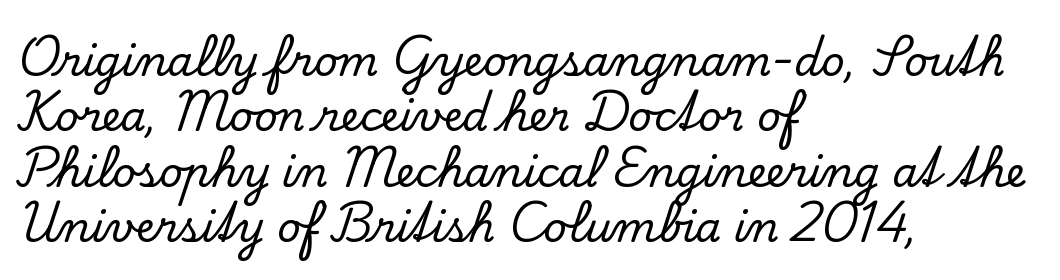
The image shows 41 px serif type; set left-aligned, normal line spacing (1.35x), normal letter spacing, not underlined; low stroke contrast and a small x-height.
